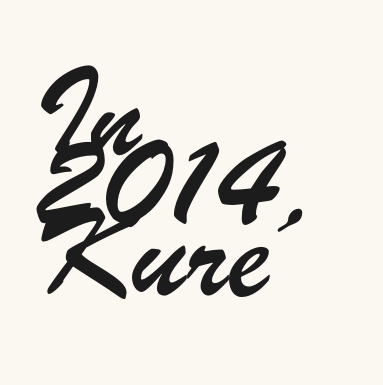
The image shows 56 px condensed sans-serif type; set left-aligned, normal line spacing (1.26x), normal letter spacing, not underlined; low stroke contrast and a small x-height.
